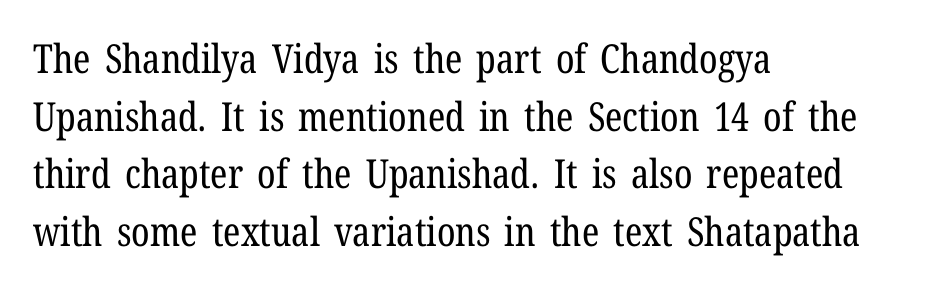
Inter-character spacing is left at the font's built-in metrics. No heavy texture on the line: the type isn't bold. In CSS terms this would be text-align: left. Type without underlining.
